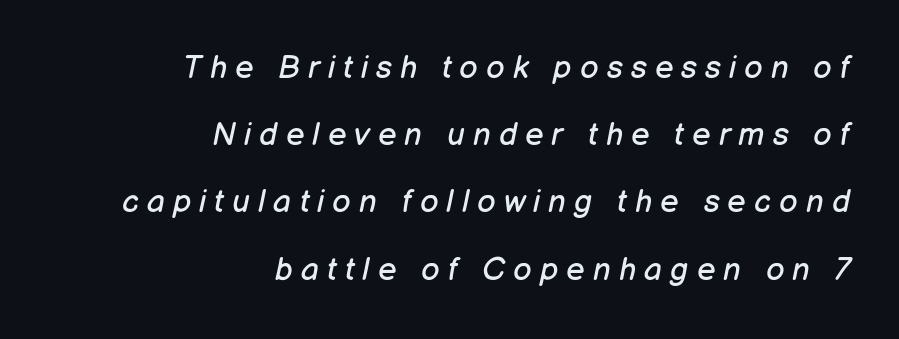
The image shows 32 px regular-weight type, italic (leaning right); set right-aligned, loose line spacing (2.1x), unusually wide letter spacing (+0.25 em), not underlined; low stroke contrast and a medium x-height.
